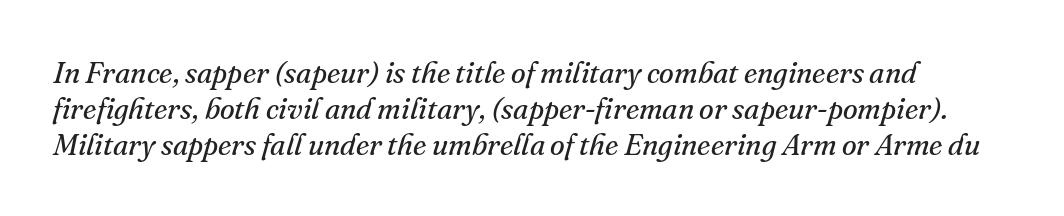
The glyphs look as if they've been sheared to an angle. Words float on clear page, feet unadorned. This sample uses a serif face. Think of a printed novel: that variable character pitch is what you see here. The typesetting does not lean heavy: it is not bold.
